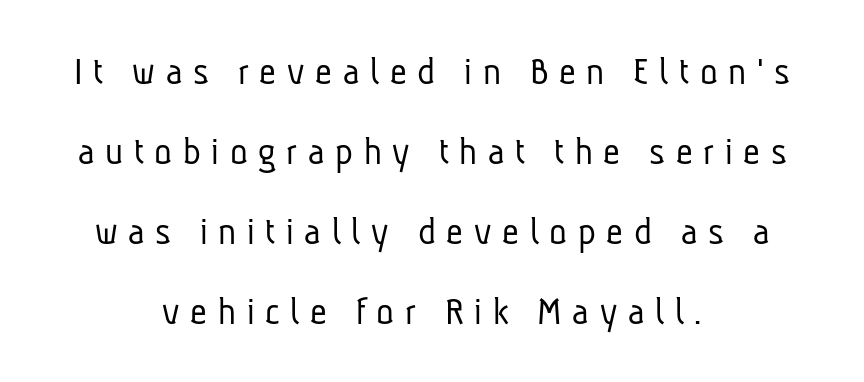
Nothing sits at the stroke ends, so this counts as sans-serif. Vertically, the passage feels expansive, rows floating well apart. A bare baseline throughout the passage. Teacher's note: observe the equal gaps on both sides — that is centered alignment. These lines are rendered in a variable-pitch font. Stroke mass is kept to a normal reading level or below.
